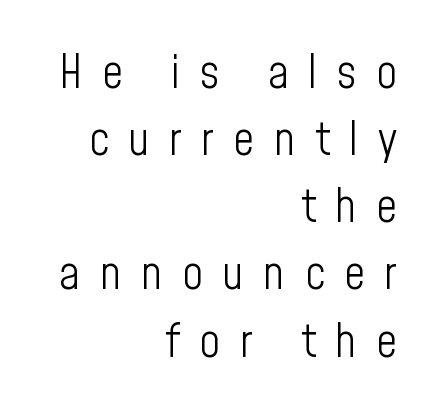
Q: Is the text bold? A: No.
Q: Is the text italic (slanted)? A: No, it is upright.
Q: Is the typeface a serif or a sans-serif typeface? A: Sans-serif.
Q: Is the text underlined? A: No.
Q: How is the paragraph aligned? A: Right-aligned.
Q: Is the spacing between letters normal or unusually wide? A: Unusually wide.
Q: Is the spacing between lines tight, normal or loose? A: Normal.
Q: Width (condensed, normal, or wide)? A: Condensed.
Q: Stroke contrast? A: Low.
Q: x-height? A: Medium.
Q: Monospaced? A: No.
